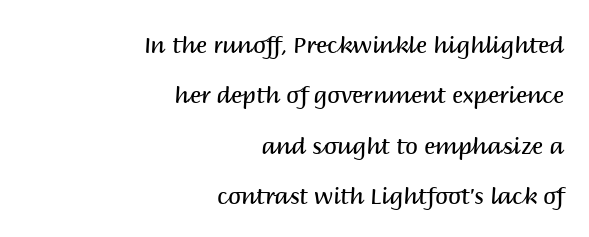
Q: Is the text bold? A: No.
Q: Is the text italic (slanted)? A: Yes.
Q: Is the text underlined? A: No.
Q: How is the paragraph aligned? A: Right-aligned.
Q: Is the spacing between letters normal or unusually wide? A: Normal.
Q: Is the spacing between lines tight, normal or loose? A: Loose.
